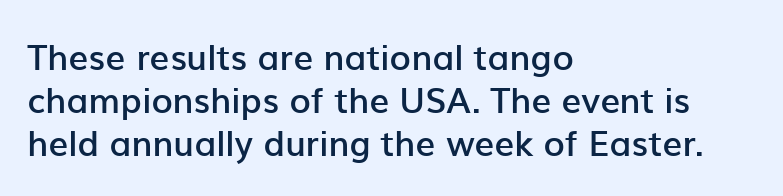
The image shows 35 px semibold sans-serif type, upright; set left-aligned, line spacing 1.23x, normal letter spacing, not underlined; low stroke contrast and a medium x-height.
